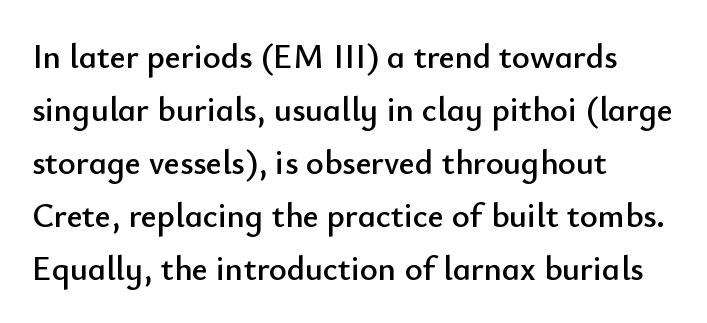
Q: Is the text italic (slanted)? A: No, it is upright.
Q: Is the typeface a serif or a sans-serif typeface? A: Sans-serif.
Q: Is the text underlined? A: No.
Q: How is the paragraph aligned? A: Left-aligned.
Q: Is the spacing between letters normal or unusually wide? A: Normal.
Q: Is the spacing between lines tight, normal or loose? A: Normal.
Q: Width (condensed, normal, or wide)? A: Normal.
Q: Stroke contrast? A: Low.
Q: x-height? A: Small.
Q: Monospaced? A: No.
